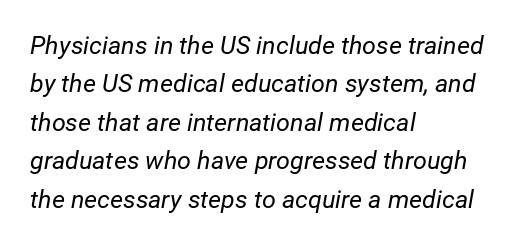
The image shows 25 px text type, italic (leaning right); set left-aligned, normal line spacing (1.54x), normal letter spacing, not underlined.
